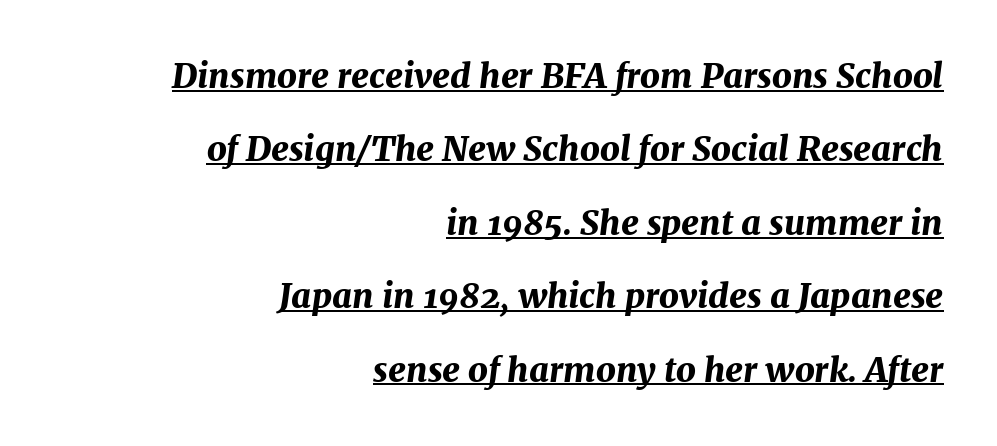
The image shows 34 px bold type, italic (leaning right); set right-aligned, loose line spacing (2.16x), normal letter spacing, underlined; medium stroke contrast and a medium x-height.
